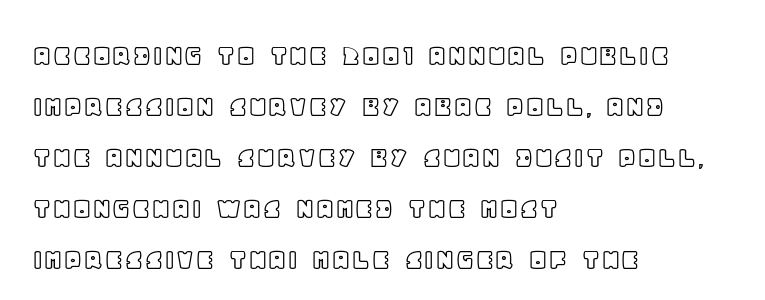
These lines are rendered in a variable-pitch font. The letterforms sit shoulder to shoulder at normal distance. Caption: multi-line text, flush left, ragged right. The font's upright variant was chosen for this text.
